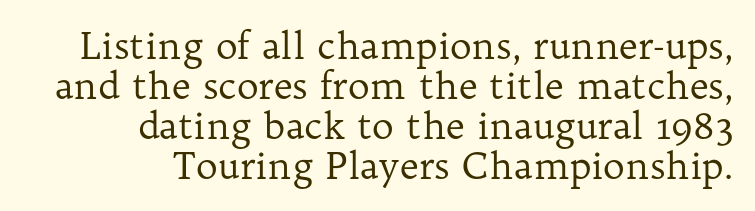
{"serif": "yes", "italic": "no", "bold": "no", "weight": "regular", "width": "normal", "stroke_contrast": "low", "x_height": "medium", "monospaced": "no", "underline": "no", "align": "right", "line_spacing": "tight", "line_spacing_ratio": 1.08, "letter_spacing": "normal", "letter_spacing_em": 0.0, "glyph_px": 37}
